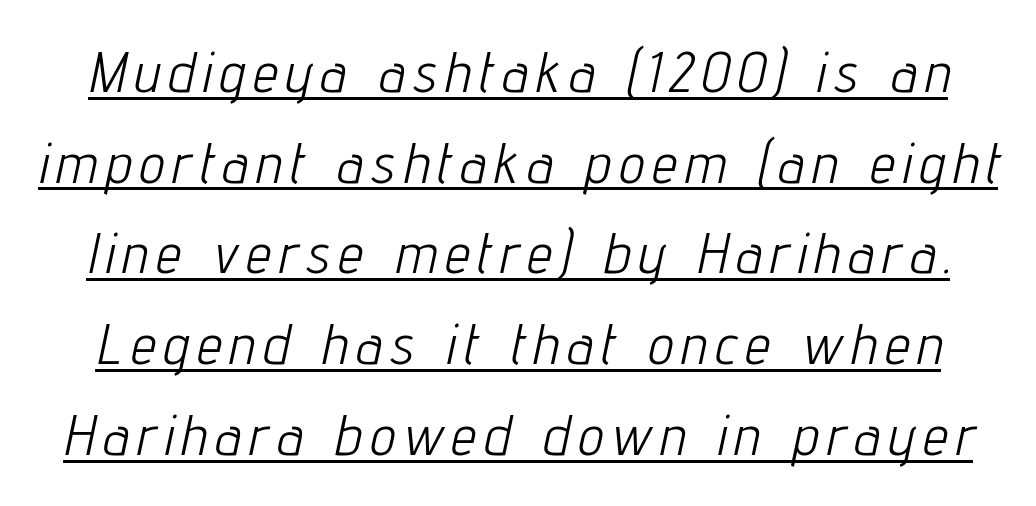
Q: Is the text bold? A: No.
Q: Is the text italic (slanted)? A: Yes, it leans right by about 12 degrees.
Q: Is the text underlined? A: Yes.
Q: Is the spacing between lines tight, normal or loose? A: Normal.
Q: Width (condensed, normal, or wide)? A: Condensed.
Q: Stroke contrast? A: Low.
Q: x-height? A: Medium.
Q: Monospaced? A: No.
